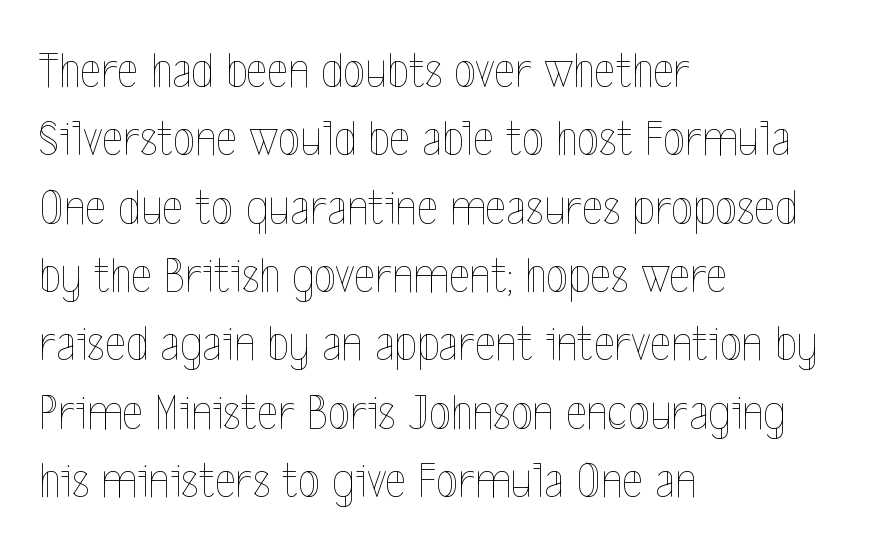
{"italic": "no", "bold": "no", "weight": "thin", "width": "condensed", "x_height": "medium", "monospaced": "no", "underline": "no", "align": "left", "line_spacing": "normal", "line_spacing_ratio": 1.34, "letter_spacing": "normal", "letter_spacing_em": 0.0, "glyph_px": 51}
